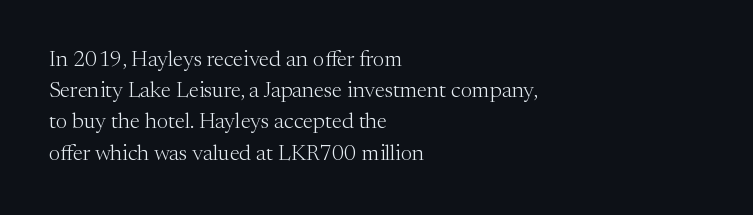
Q: Is the text bold? A: No.
Q: Is the text italic (slanted)? A: No, it is upright.
Q: Is the text underlined? A: No.
Q: How is the paragraph aligned? A: Left-aligned.
Q: Is the spacing between letters normal or unusually wide? A: Normal.
Q: Is the spacing between lines tight, normal or loose? A: Normal.
